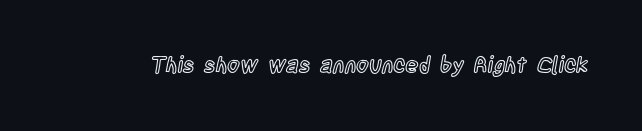
{"underline": "no", "letter_spacing": "normal", "letter_spacing_em": 0.0, "glyph_px": 22}
